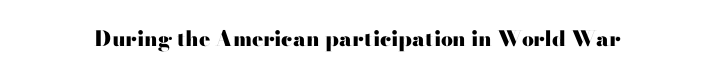
Q: Is the text bold? A: Yes.
Q: Is the text italic (slanted)? A: No, it is upright.
Q: Is the text underlined? A: No.
Q: Is the spacing between letters normal or unusually wide? A: Normal.
